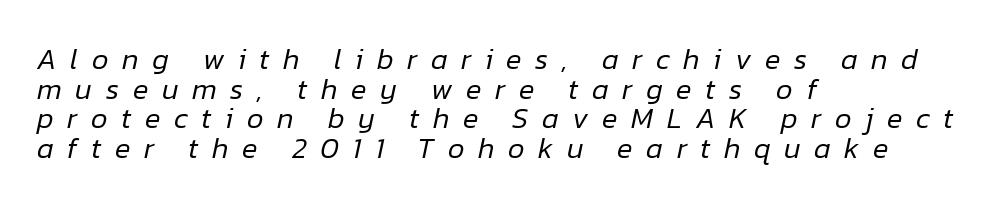
{"italic": "yes", "lean": "right", "slant_degrees": 12, "bold": "no", "weight": "regular", "width": "normal", "stroke_contrast": "low", "x_height": "medium", "monospaced": "no", "underline": "no", "align": "left", "line_spacing": "tight", "line_spacing_ratio": 1.02, "letter_spacing": "wide", "letter_spacing_em": 0.47, "glyph_px": 29}
